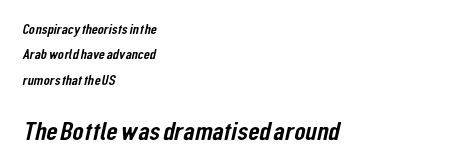
{"underline": "no", "align": "left", "line_spacing_ratio": 1.81, "letter_spacing": "normal", "letter_spacing_em": 0.0, "larger_block": "second", "size_ratio": 1.86, "glyph_px": 26}
